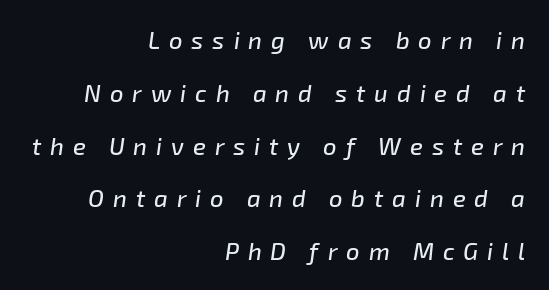
{"italic": "yes", "lean": "right", "slant_degrees": 8, "underline": "no", "align": "right", "line_spacing": "loose", "line_spacing_ratio": 2.2, "letter_spacing": "wide", "letter_spacing_em": 0.37, "glyph_px": 24}
